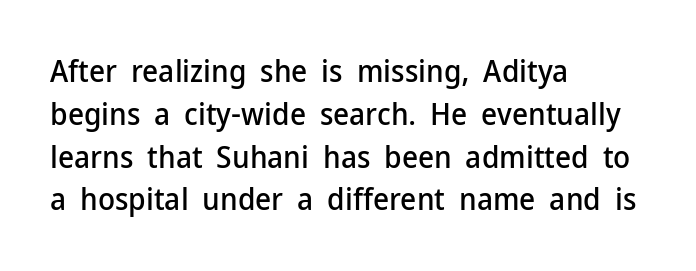
Q: Is the text italic (slanted)? A: No, it is upright.
Q: Is the typeface a serif or a sans-serif typeface? A: Sans-serif.
Q: Is the text underlined? A: No.
Q: How is the paragraph aligned? A: Left-aligned.
Q: Is the spacing between letters normal or unusually wide? A: Normal.
Q: Is the spacing between lines tight, normal or loose? A: Normal.
Q: Width (condensed, normal, or wide)? A: Normal.
Q: Stroke contrast? A: Low.
Q: x-height? A: Medium.
Q: Monospaced? A: No.
